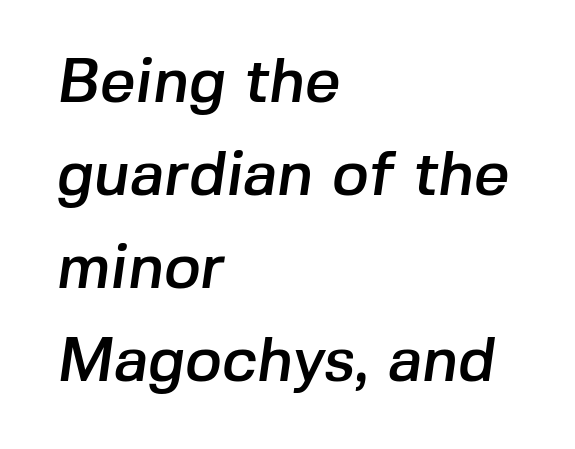
{"serif": "no", "width": "normal", "stroke_contrast": "low", "x_height": "medium", "monospaced": "no", "underline": "no", "align": "left", "line_spacing": "normal", "line_spacing_ratio": 1.5, "letter_spacing": "normal", "letter_spacing_em": 0.0, "glyph_px": 62}
